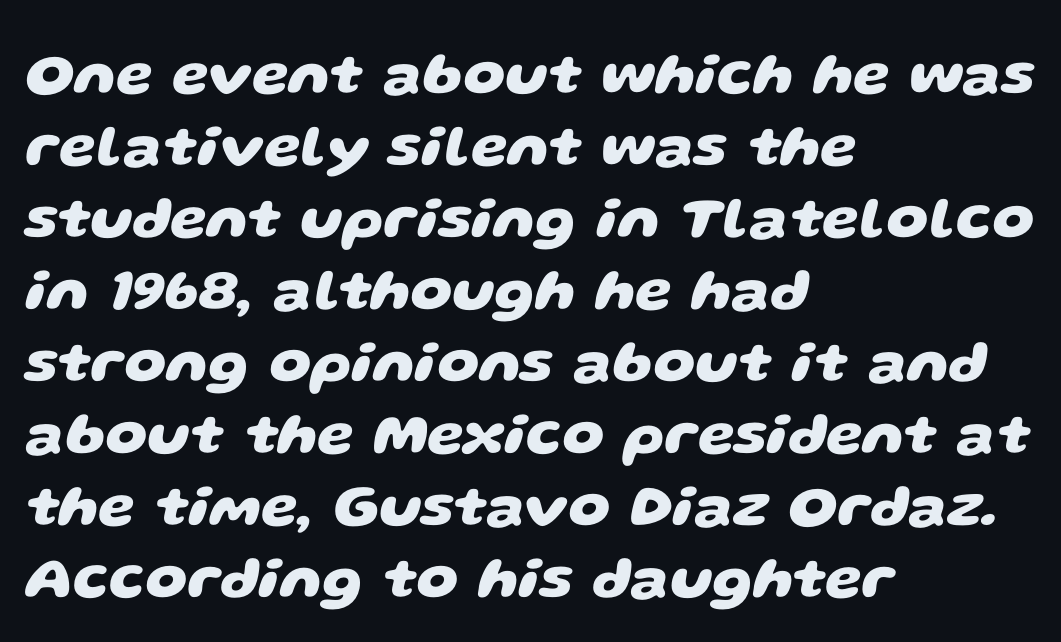
Q: Is the text bold? A: Yes.
Q: Is the typeface a serif or a sans-serif typeface? A: Sans-serif.
Q: Is the text underlined? A: No.
Q: How is the paragraph aligned? A: Left-aligned.
Q: Is the spacing between letters normal or unusually wide? A: Normal.
Q: Width (condensed, normal, or wide)? A: Wide.
Q: Stroke contrast? A: Low.
Q: x-height? A: Large.
Q: Monospaced? A: No.
